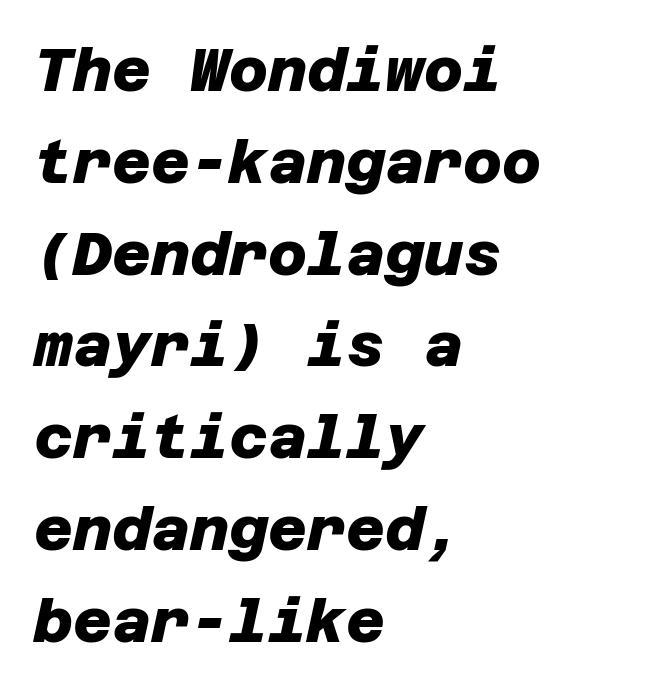
{"serif": "no", "bold": "yes", "weight": "heavy", "width": "normal", "stroke_contrast": "low", "x_height": "large", "underline": "no", "align": "left", "line_spacing": "normal", "line_spacing_ratio": 1.53, "letter_spacing": "normal", "letter_spacing_em": 0.0, "glyph_px": 60}
